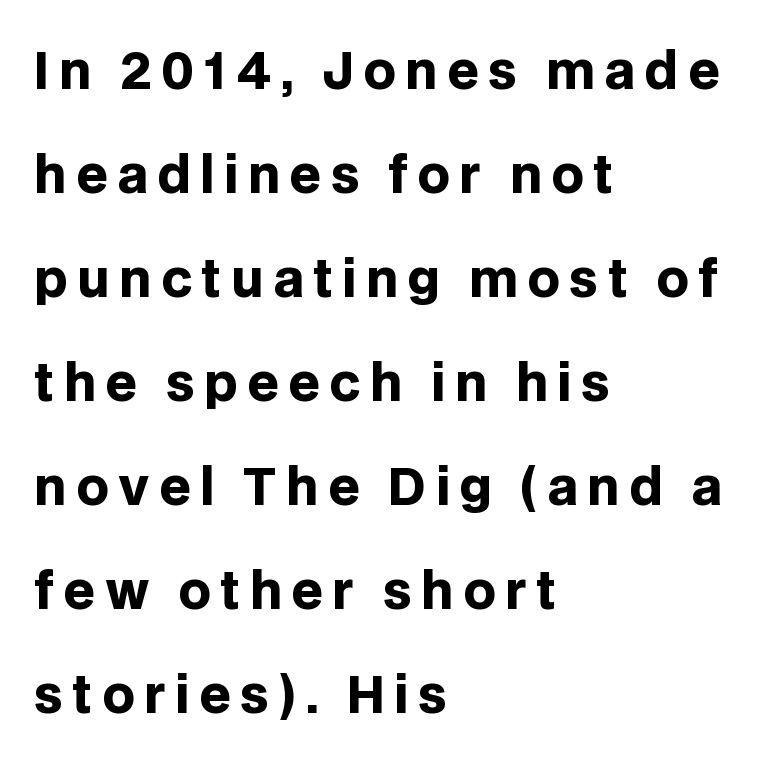
{"serif": "no", "italic": "no", "bold": "yes", "weight": "heavy", "width": "normal", "stroke_contrast": "low", "x_height": "large", "monospaced": "no", "underline": "no", "align": "left", "line_spacing": "loose", "line_spacing_ratio": 2.08, "glyph_px": 50}
